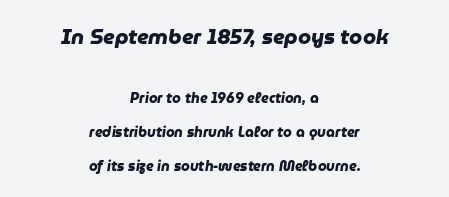
Q: Is the text bold? A: Yes.
Q: Is the text underlined? A: No.
Q: How is the paragraph aligned? A: Centered.
Q: Is the spacing between letters normal or unusually wide? A: Normal.
Q: Is the spacing between lines tight, normal or loose? A: Loose.
Q: Which block of text is set in a larger size, the first (top) or the second (bottom)? A: The first (top) one.
